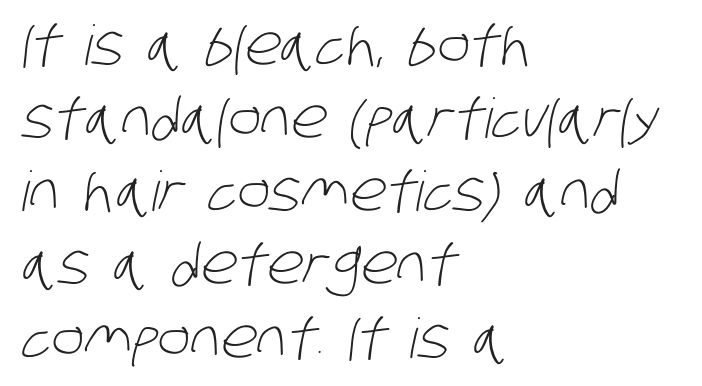
{"serif": "no", "bold": "no", "weight": "light", "width": "condensed", "stroke_contrast": "low", "x_height": "large", "monospaced": "no", "underline": "no", "align": "left", "line_spacing": "normal", "line_spacing_ratio": 1.33, "letter_spacing": "normal", "letter_spacing_em": 0.0, "glyph_px": 55}
